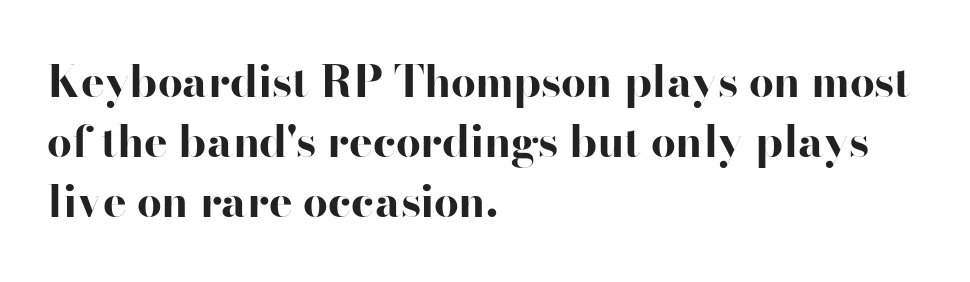
{"serif": "no", "italic": "no", "bold": "yes", "weight": "bold", "width": "wide", "stroke_contrast": "high", "x_height": "small", "monospaced": "no", "underline": "no", "align": "left", "line_spacing": "normal", "line_spacing_ratio": 1.36, "letter_spacing": "normal", "letter_spacing_em": 0.0, "glyph_px": 44}
